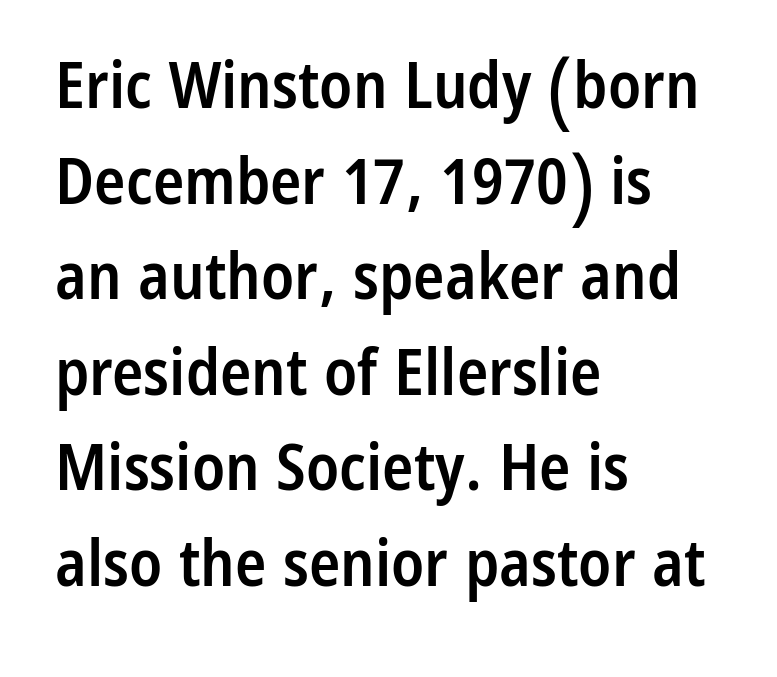
Q: Is the text bold? A: Semi-bold.
Q: Is the text italic (slanted)? A: No, it is upright.
Q: Is the typeface a serif or a sans-serif typeface? A: Sans-serif.
Q: Is the text underlined? A: No.
Q: How is the paragraph aligned? A: Left-aligned.
Q: Is the spacing between letters normal or unusually wide? A: Normal.
Q: Is the spacing between lines tight, normal or loose? A: Normal.
Q: Width (condensed, normal, or wide)? A: Condensed.
Q: Stroke contrast? A: Low.
Q: x-height? A: Medium.
Q: Monospaced? A: No.
